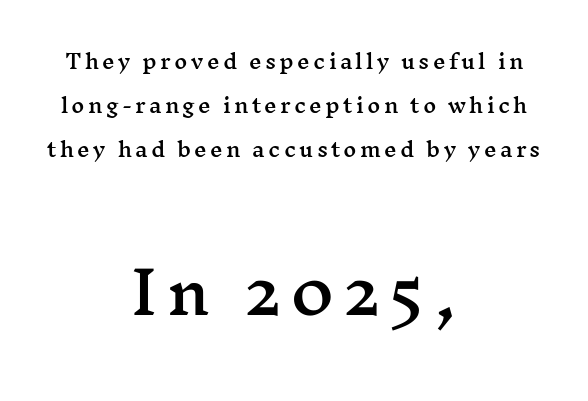
Q: Is the text italic (slanted)? A: No, it is upright.
Q: Is the typeface a serif or a sans-serif typeface? A: Serif.
Q: Is the text underlined? A: No.
Q: How is the paragraph aligned? A: Centered.
Q: Is the spacing between lines tight, normal or loose? A: Loose.
Q: Which block of text is set in a larger size, the first (top) or the second (bottom)? A: The second (bottom) one.
Q: Width (condensed, normal, or wide)? A: Wide.
Q: Stroke contrast? A: Medium.
Q: x-height? A: Medium.
Q: Monospaced? A: No.
